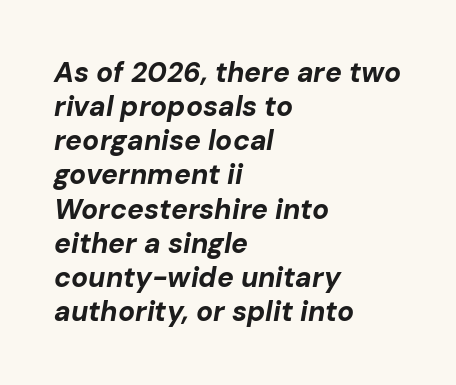
Is this a fixed-width face? No — the glyphs have proportional, varying widths. Glyph-to-glyph distance matches everyday printed text. The typesetter chose a ragged-right arrangement here. The passage shown is not underscored anywhere. The axis of the letterforms is tilted away from vertical.
